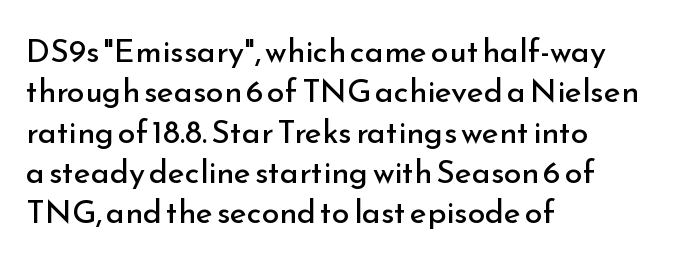
{"serif": "no", "italic": "no", "bold": "no", "weight": "regular", "width": "normal", "stroke_contrast": "low", "x_height": "small", "monospaced": "no", "underline": "no", "align": "left", "line_spacing": "normal", "line_spacing_ratio": 1.26, "letter_spacing": "normal", "letter_spacing_em": 0.0, "glyph_px": 32}
